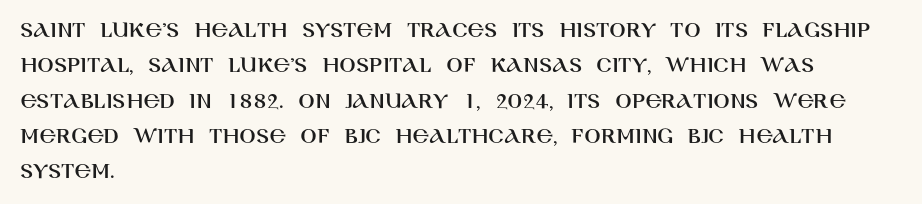
The passage shown stacks its lines at a standard gap. No extra tracking has been applied to these lines. Compared with a centered layout, this one pins lines to the left instead. The area under the type is left untouched. When letters stand straight like this, we call the style roman or upright.
